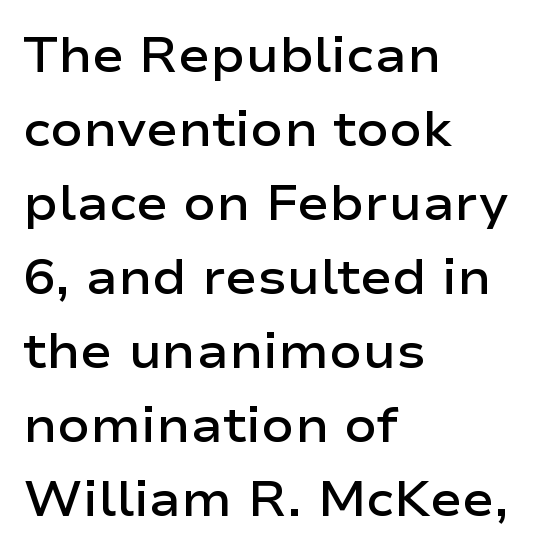
{"serif": "no", "italic": "no", "bold": "semi", "weight": "semibold", "width": "wide", "stroke_contrast": "low", "x_height": "medium", "monospaced": "no", "underline": "no", "align": "left", "line_spacing": "normal", "line_spacing_ratio": 1.54, "letter_spacing": "normal", "letter_spacing_em": 0.0, "glyph_px": 48}
